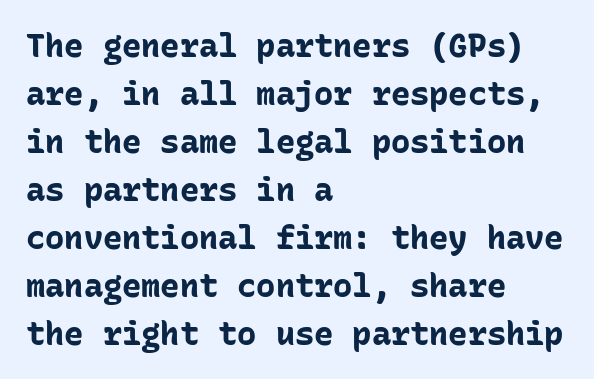
Students, observe: this is what conventionally led text looks like. Letter spacing: default. The foot of each line stays bare and open. In CSS terms this would be text-align: left. Looks like terminal output: every glyph gets an equal slot. Do the letters lean? They stand straight.
